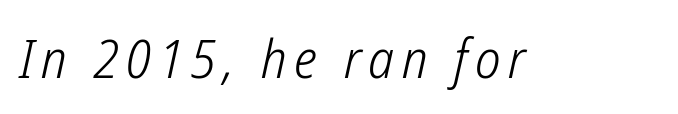
The image shows 54 px light, condensed sans-serif type; set not underlined; low stroke contrast and a medium x-height.
